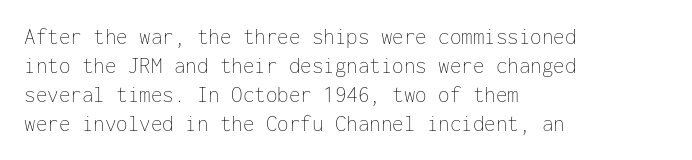
{"italic": "no", "bold": "no", "underline": "no", "align": "left", "line_spacing": "normal", "line_spacing_ratio": 1.26, "letter_spacing": "normal", "letter_spacing_em": 0.0, "glyph_px": 23}
